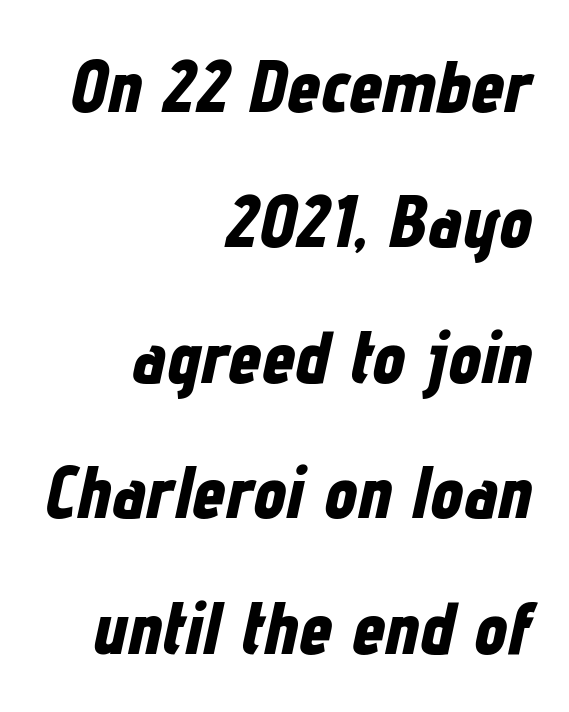
The image shows 74 px bold, condensed type, italic (leaning right); set right-aligned, line spacing 1.83x, normal letter spacing, not underlined; low stroke contrast and a medium x-height.
